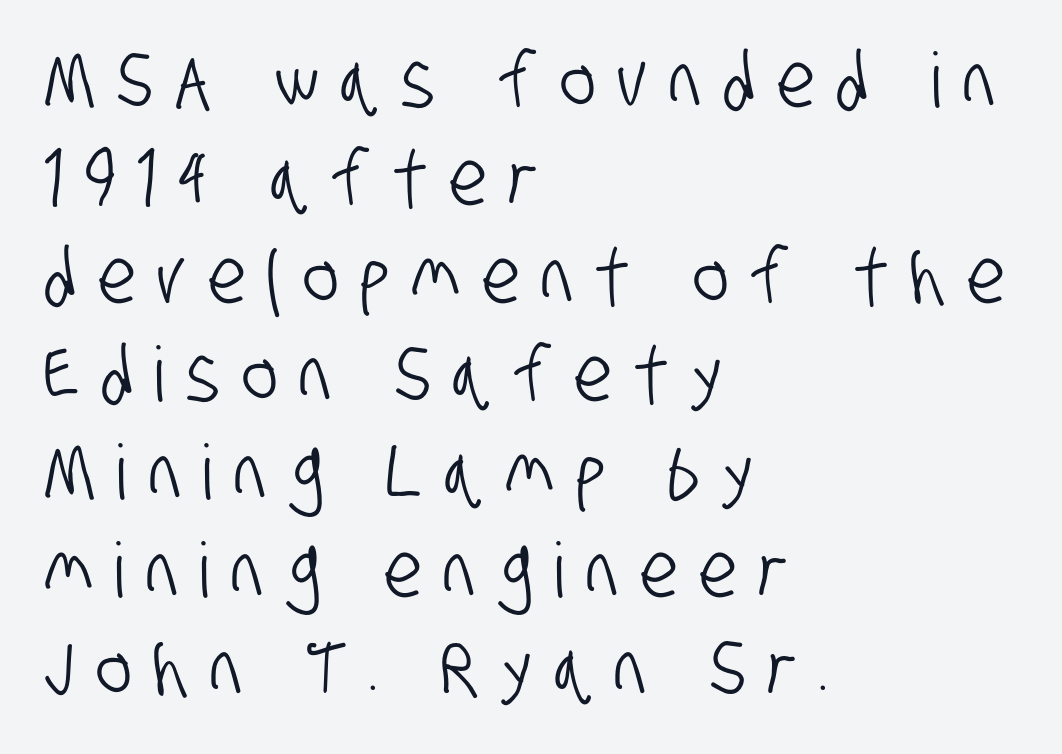
Glance below the letters and you will spot only blank space. The ragged edge is on the right, which tells us the setting is flush left. A typesetter would label this face a sans. Varying glyph widths throughout — classic text-font behaviour. Students, observe: this is what conventionally led text looks like. The gaps between neighbouring characters are conspicuously large.
